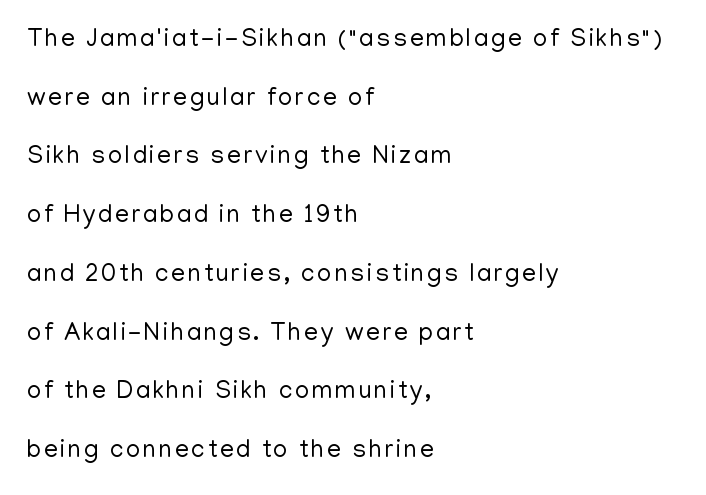
Q: Is the text bold? A: No.
Q: Is the text italic (slanted)? A: No, it is upright.
Q: Is the text underlined? A: No.
Q: How is the paragraph aligned? A: Left-aligned.
Q: Is the spacing between lines tight, normal or loose? A: Loose.
